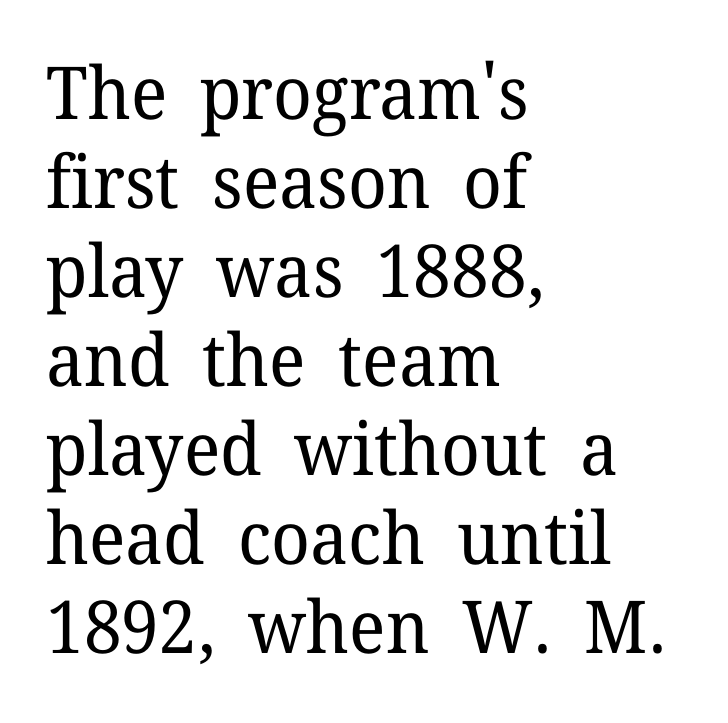
{"serif": "yes", "italic": "no", "bold": "no", "weight": "regular", "width": "normal", "stroke_contrast": "low", "x_height": "medium", "monospaced": "no", "underline": "no", "align": "left", "line_spacing_ratio": 1.22, "letter_spacing": "normal", "letter_spacing_em": 0.0, "glyph_px": 73}
